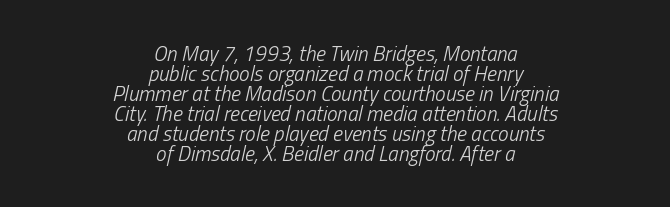
The image shows 21 px text type, italic (leaning right); set centered, tight line spacing (0.95x), normal letter spacing, not underlined.
